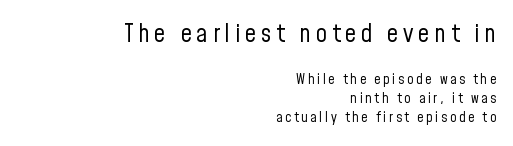
{"italic": "no", "bold": "no", "underline": "no", "align": "right", "line_spacing": "normal", "line_spacing_ratio": 1.34, "larger_block": "first", "size_ratio": 1.79, "glyph_px": 25}
